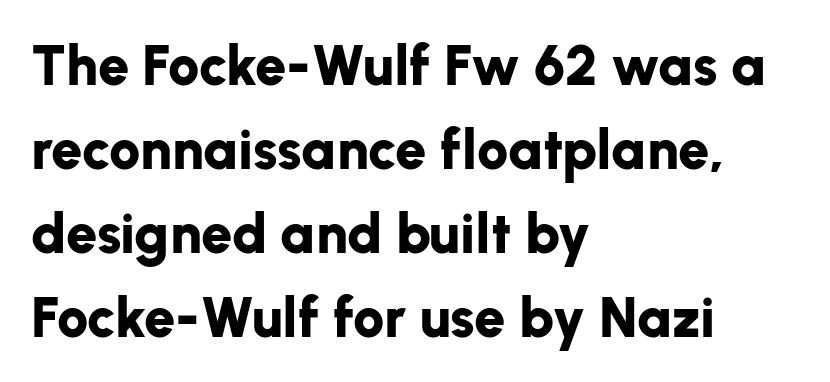
The image shows 56 px bold sans-serif type, upright; set left-aligned, normal line spacing (1.5x), normal letter spacing, not underlined; low stroke contrast and a medium x-height.
